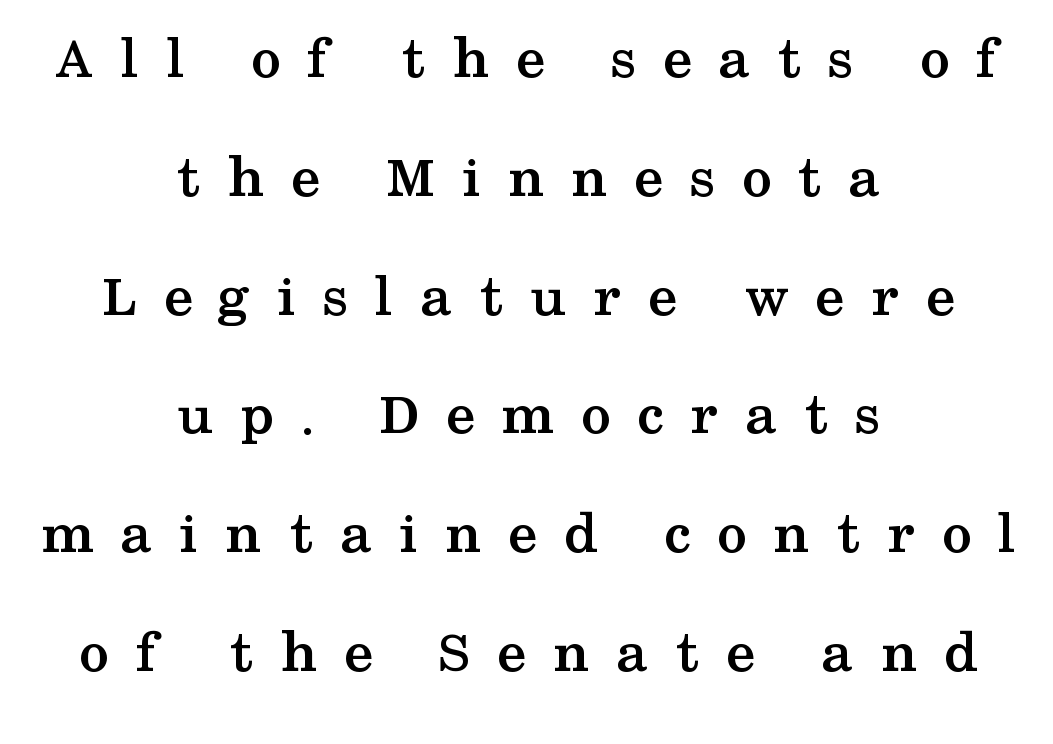
{"serif": "yes", "italic": "no", "bold": "yes", "weight": "semibold", "width": "wide", "stroke_contrast": "medium", "x_height": "medium", "monospaced": "no", "underline": "no", "align": "center", "line_spacing": "loose", "line_spacing_ratio": 1.98, "letter_spacing": "wide", "letter_spacing_em": 0.44, "glyph_px": 60}
